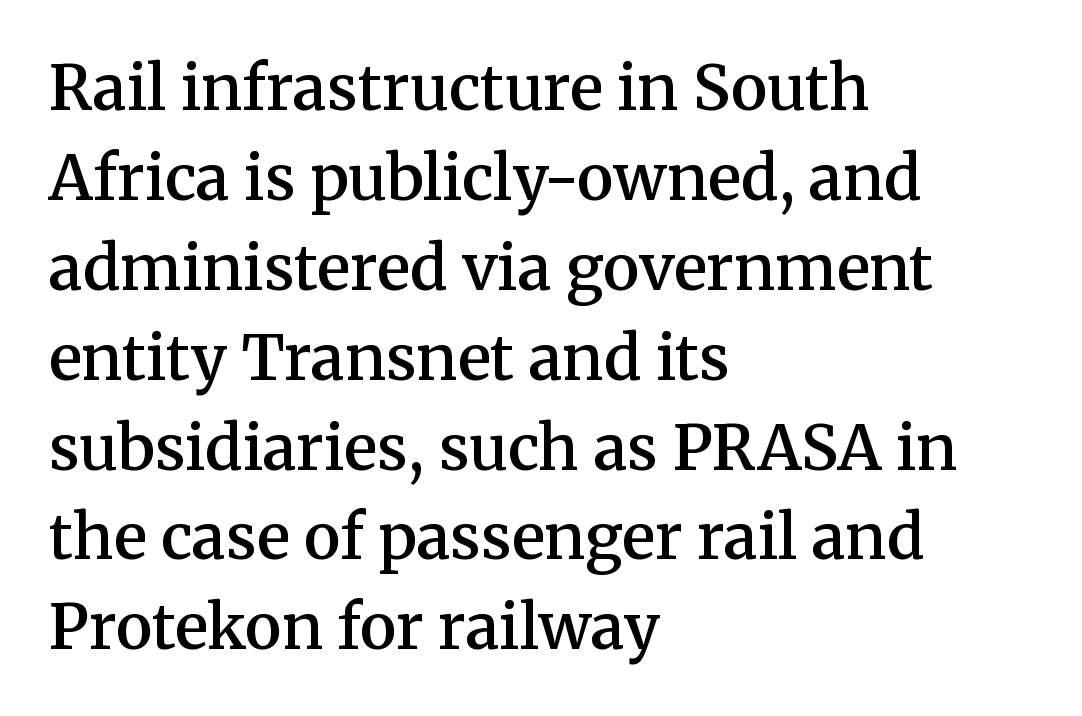
Q: Is the text bold? A: Semi-bold.
Q: Is the text italic (slanted)? A: No, it is upright.
Q: Is the typeface a serif or a sans-serif typeface? A: Serif.
Q: Is the text underlined? A: No.
Q: How is the paragraph aligned? A: Left-aligned.
Q: Is the spacing between letters normal or unusually wide? A: Normal.
Q: Is the spacing between lines tight, normal or loose? A: Normal.
Q: Width (condensed, normal, or wide)? A: Normal.
Q: Stroke contrast? A: Medium.
Q: x-height? A: Medium.
Q: Monospaced? A: No.
